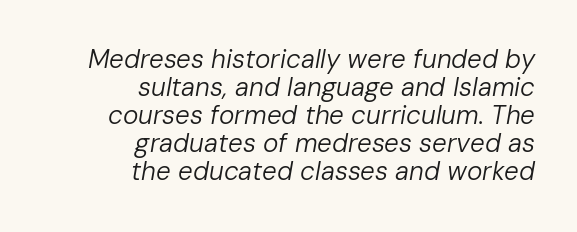
The image shows 26 px text type, italic (leaning right); set right-aligned, tight line spacing (1.08x), normal letter spacing, not underlined.
